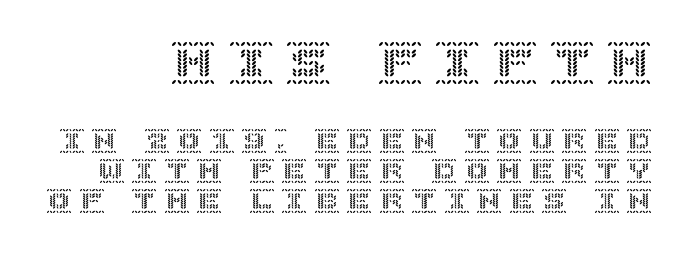
{"italic": "no", "width": "normal", "x_height": "large", "underline": "no", "align": "right", "line_spacing_ratio": 1.2, "letter_spacing": "wide", "letter_spacing_em": 0.3, "larger_block": "first", "size_ratio": 1.76, "glyph_px": 44}
